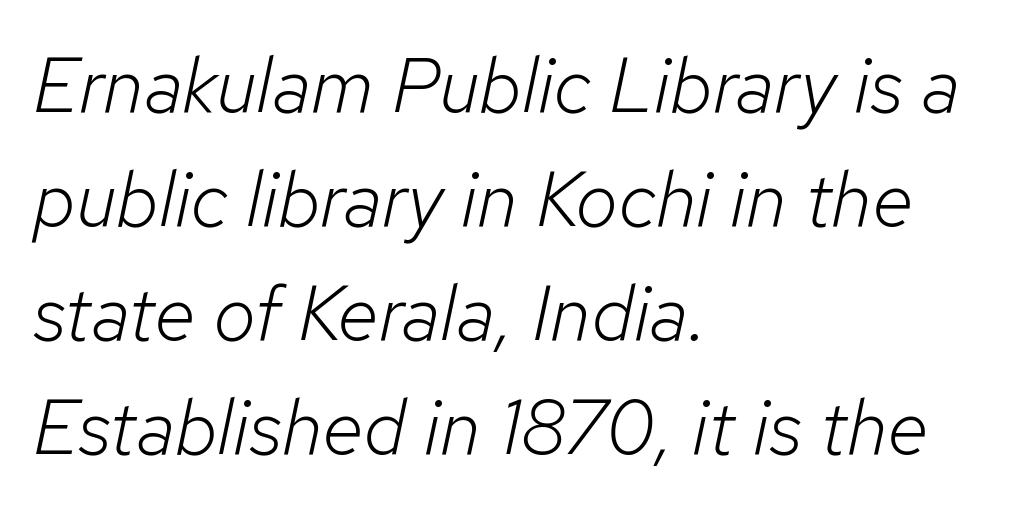
Q: Is the text bold? A: No.
Q: Is the text italic (slanted)? A: Yes, it leans right by about 12 degrees.
Q: Is the text underlined? A: No.
Q: How is the paragraph aligned? A: Left-aligned.
Q: Is the spacing between letters normal or unusually wide? A: Normal.
Q: Is the spacing between lines tight, normal or loose? A: Normal.
Q: Width (condensed, normal, or wide)? A: Normal.
Q: Stroke contrast? A: Low.
Q: x-height? A: Medium.
Q: Monospaced? A: No.
